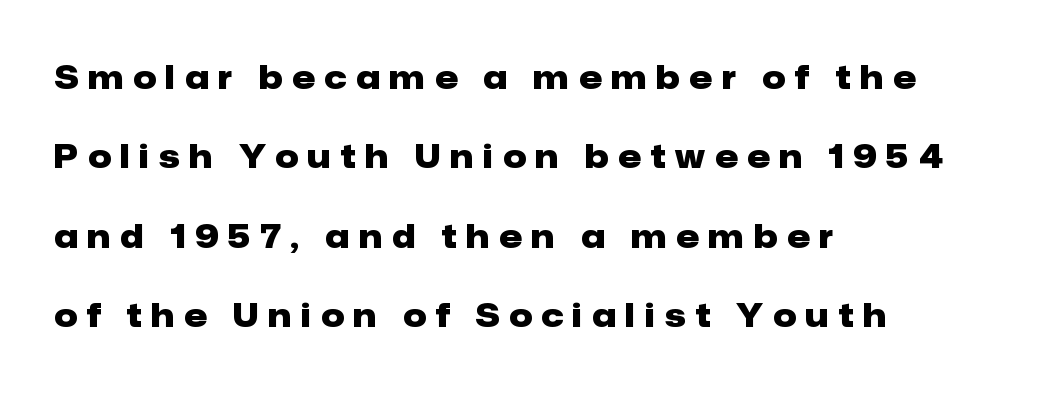
{"serif": "no", "italic": "no", "bold": "yes", "weight": "heavy", "width": "normal", "stroke_contrast": "low", "x_height": "medium", "monospaced": "no", "underline": "no", "align": "left", "line_spacing": "loose", "line_spacing_ratio": 2.48, "letter_spacing": "wide", "letter_spacing_em": 0.31, "glyph_px": 32}
